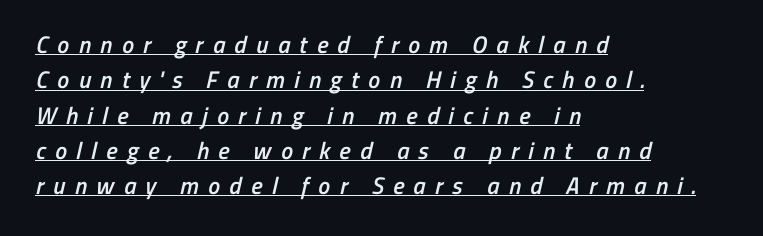
Horizontally, the lines are justified to the leading edge only. A typesetter would call this leading conventional body-copy spacing. Weight check: semibold — heavier than regular, not quite bold. Every word sits above its own underline. The tracking jumps out immediately: characters are airy and widely separated.
